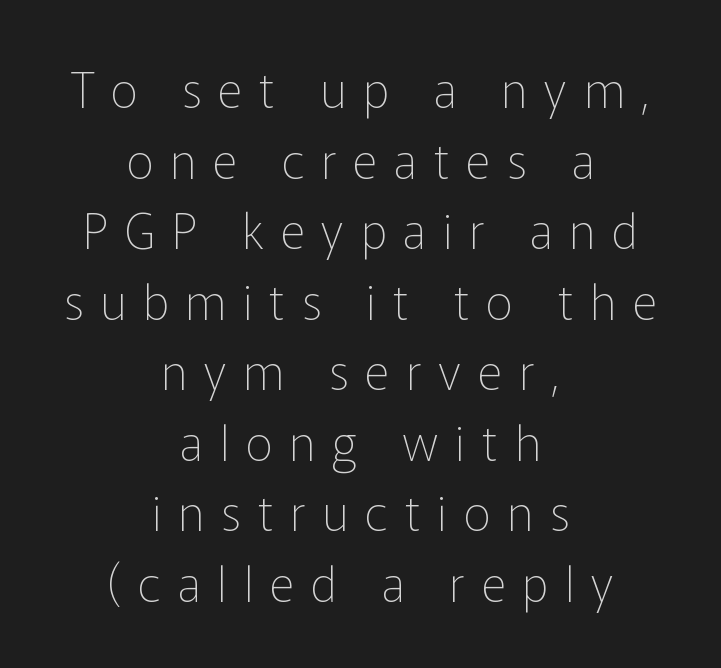
Summary of weight: not heavy and not bold. Any mark beneath the type? The region is blank. Posture: straight, roman, zero tilt. Short note: letters widely spaced.
